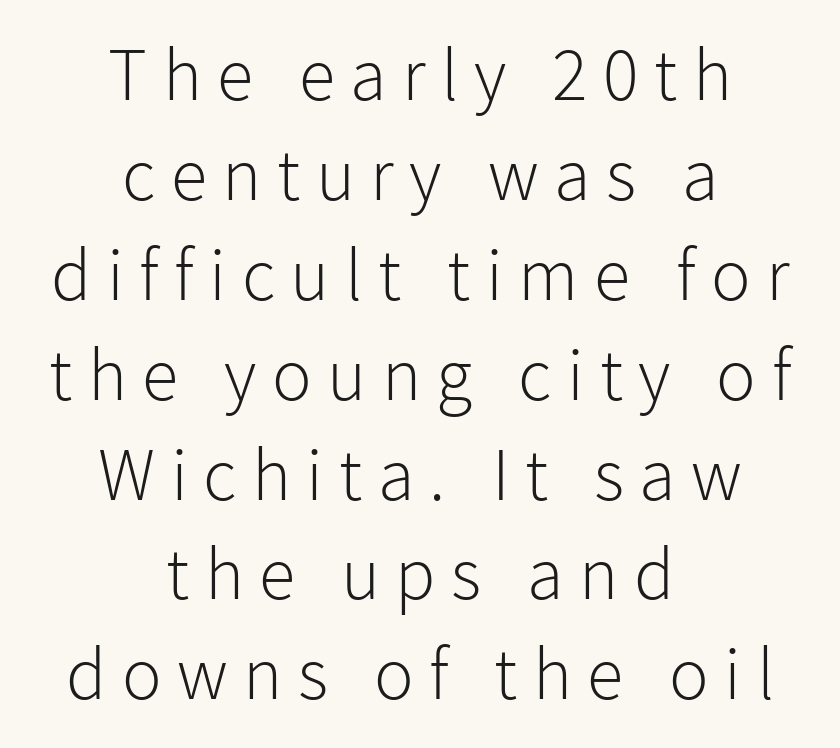
The image shows 74 px light sans-serif type, upright; set centered, normal line spacing (1.35x), unusually wide letter spacing (+0.21 em), not underlined; low stroke contrast and a medium x-height.
